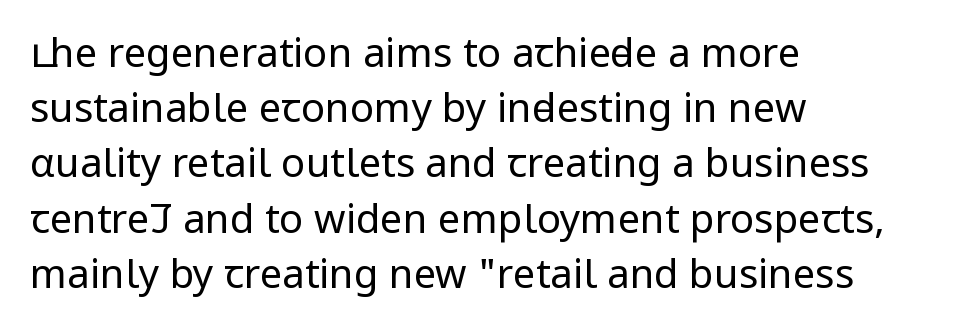
The image shows 40 px regular-weight, condensed sans-serif type, upright; set left-aligned, normal line spacing (1.38x), normal letter spacing, not underlined; low stroke contrast.
